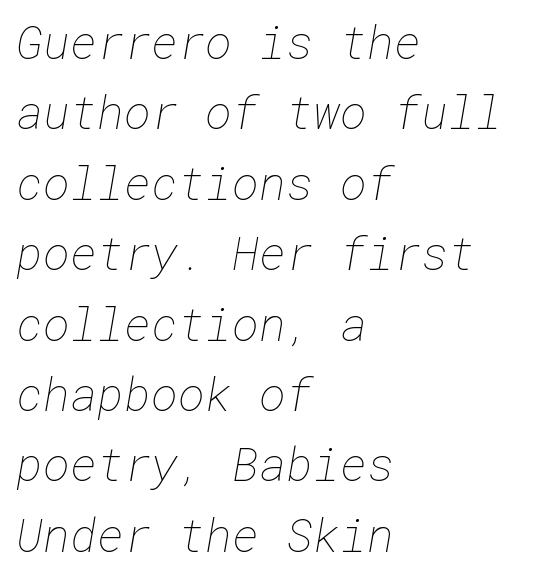
Caption: standard tracking, unaltered. The baseline area is clear. This is not heavy type; no bold has been used. Horizontal bands of white between lines are of average thickness. A classic flush-left, rag-right setting is used for this passage.
